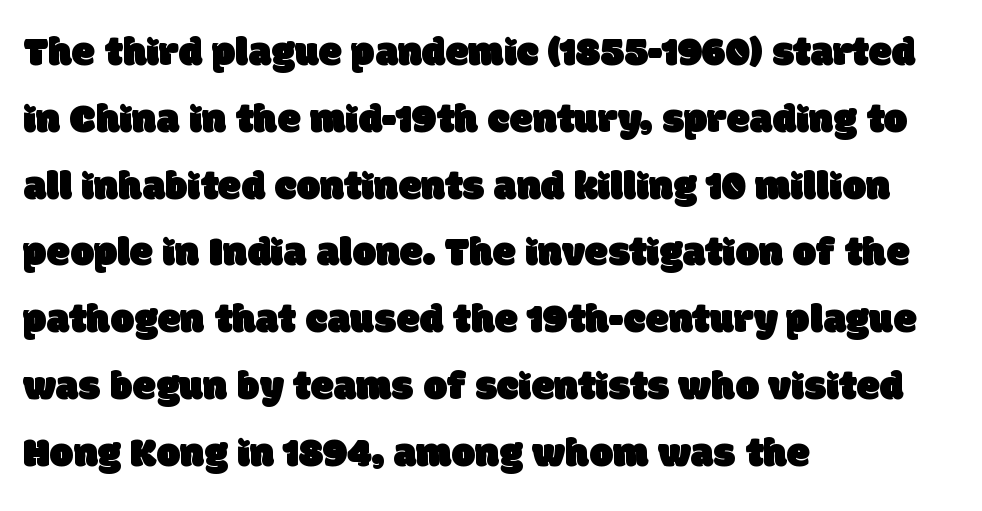
{"serif": "no", "width": "normal", "stroke_contrast": "low", "x_height": "large", "monospaced": "no", "underline": "no", "align": "left", "line_spacing": "normal", "line_spacing_ratio": 1.59, "letter_spacing": "normal", "letter_spacing_em": 0.0, "glyph_px": 42}
